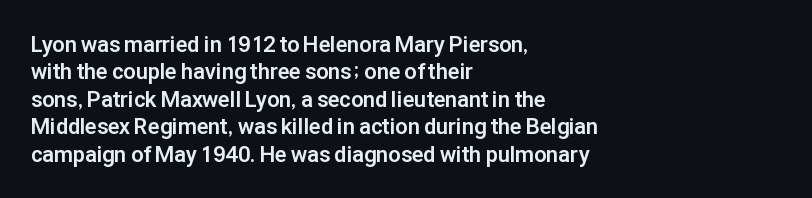
Only glyphs here, with clear space below each row. The type sits square on the baseline with zero lean. Short note: letters normally spaced. Summary of vertical rhythm: regular, with standard interline spacing. Thick stems and heavy bowls — unmistakably bold. Short and long lines alike share a common starting point at left.
